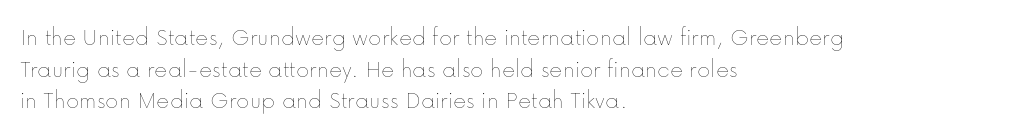
The characters are drawn with everyday or finer stroke widths. The string is rendered with underlining switched off. Leading matches the norm, producing a regular column. This sample uses plain, unmodified letter spacing.
